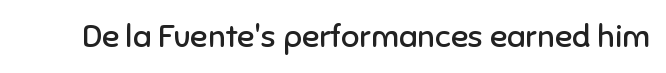
The rendering keeps characters at their native spacing. Each letter's strokes conclude bluntly, with no projecting serifs. Heaviness? Minimal to ordinary, like unemphasized prose. Clear beneath every line of the passage. Character widths vary here, with narrow letters taking less room than wide ones.
